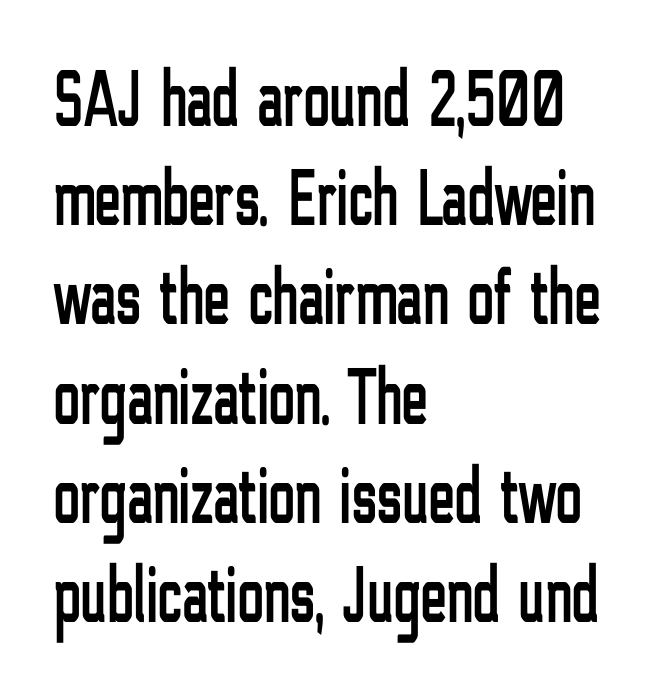
Is the block centered? No — it sits flush against the left margin. The line texture is even and compact thanks to regular tracking. Glance below the letters and you will spot only blank space. The passage shown is typed in a proportional face where columns would drift. Unlike italic type, these characters show no tilt at all. The glyphs in this specimen are sans serif.
